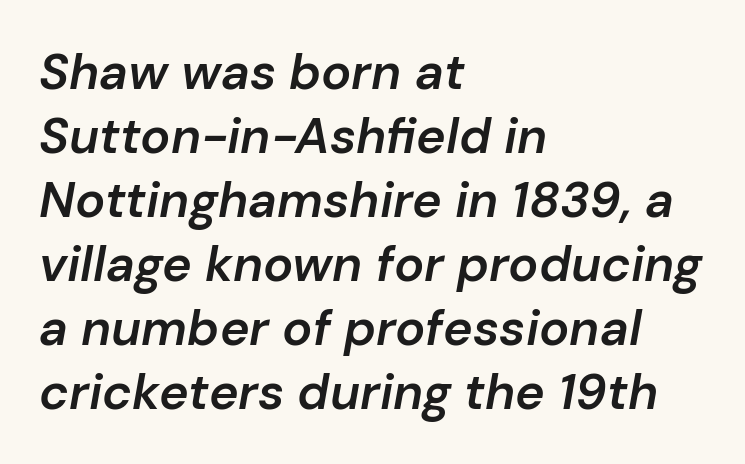
Character widths vary here, with narrow letters taking less room than wide ones. Line beginnings align vertically; line endings do not. Vertically, the passage feels balanced, rows spaced as you'd expect. This rendering features lettering with no underline.
